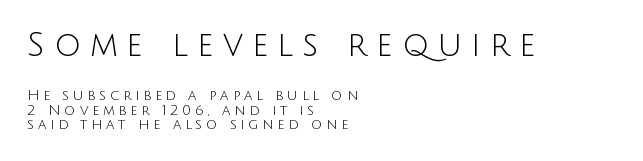
{"serif": "no", "italic": "no", "bold": "no", "weight": "light", "width": "normal", "stroke_contrast": "low", "x_height": "large", "monospaced": "no", "underline": "no", "align": "left", "line_spacing": "tight", "line_spacing_ratio": 1.03, "letter_spacing": "wide", "letter_spacing_em": 0.27, "larger_block": "first", "size_ratio": 2.36, "glyph_px": 33}
